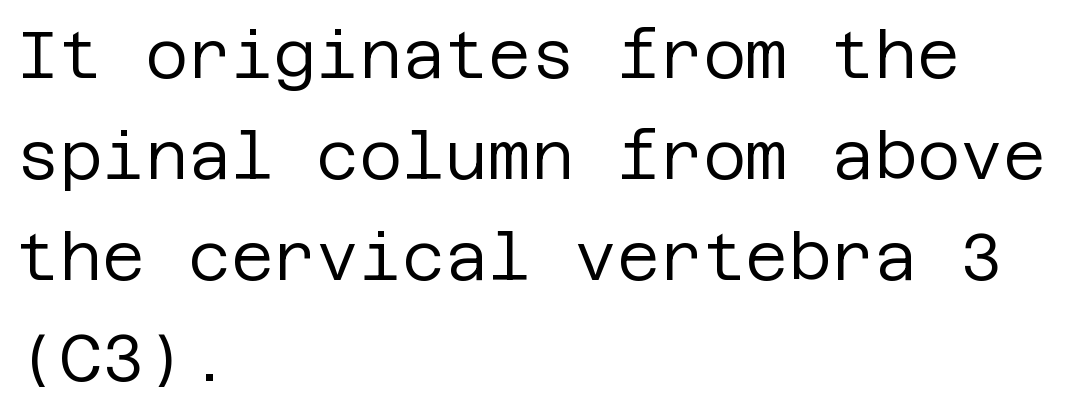
Q: Is the text bold? A: No.
Q: Is the text italic (slanted)? A: No, it is upright.
Q: Is the typeface a serif or a sans-serif typeface? A: Sans-serif.
Q: Is the text underlined? A: No.
Q: How is the paragraph aligned? A: Left-aligned.
Q: Is the spacing between letters normal or unusually wide? A: Normal.
Q: Is the spacing between lines tight, normal or loose? A: Normal.
Q: Width (condensed, normal, or wide)? A: Normal.
Q: Stroke contrast? A: Low.
Q: x-height? A: Large.
